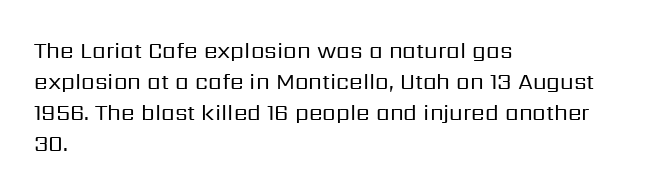
{"italic": "no", "bold": "no", "underline": "no", "align": "left", "line_spacing": "normal", "line_spacing_ratio": 1.41, "letter_spacing": "normal", "letter_spacing_em": 0.0, "glyph_px": 22}
